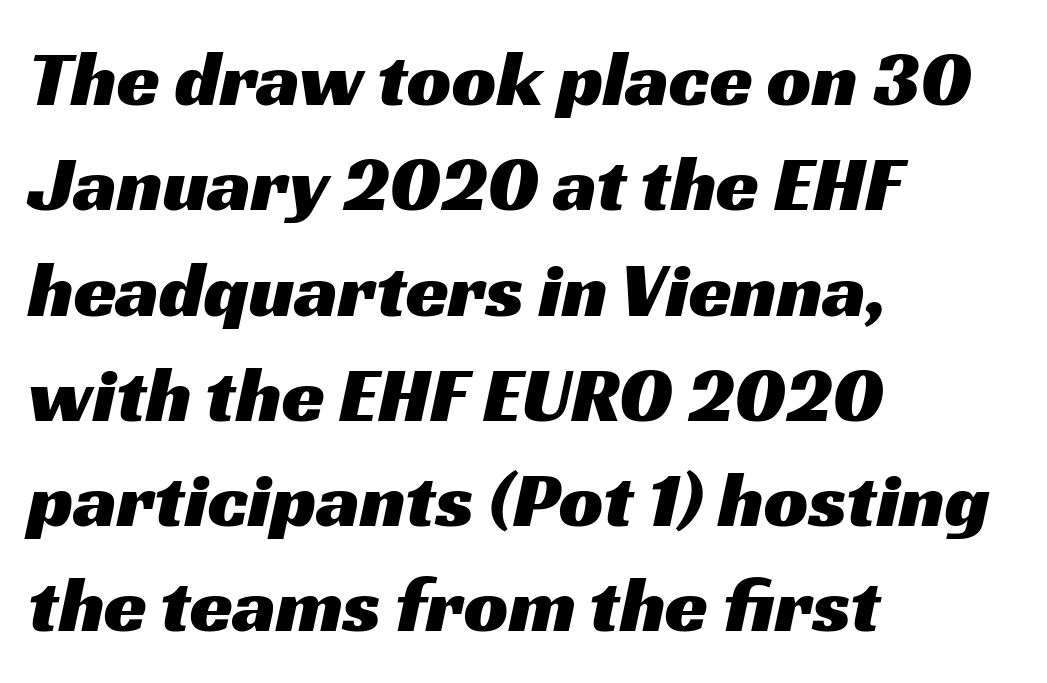
Underline: absent. The block of text has a typical density, with ordinary space between rows. Nobody touched the tracking dial on this one. The rendering uses natural spacing where letterforms have individual widths. Casual observation: everything's shoved over to the left.
